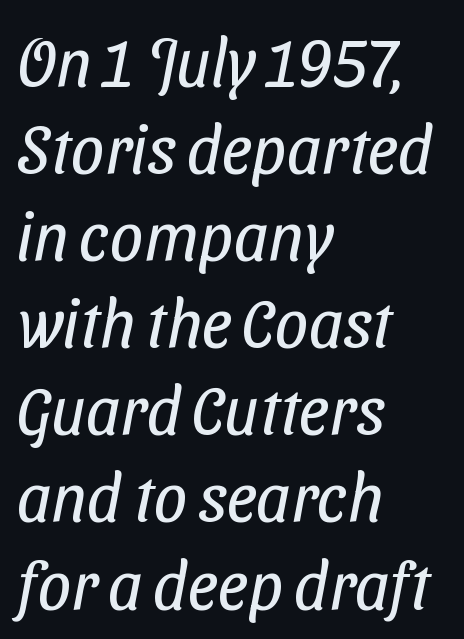
I'd call this a sans setting — the letters go barefoot. The vertical gap from one line to the next is medium. Anything drawn beneath the words? Only blank space. Horizontal alignment here is leftward, the default for most running prose. Each letter keeps its own natural width here, so spacing adapts to shape.
